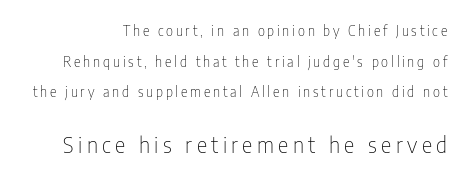
The image shows 22 px text type, upright; set loose line spacing (2.18x), unusually wide letter spacing (+0.2 em), not underlined; the second (bottom) block is 1.57x larger.
